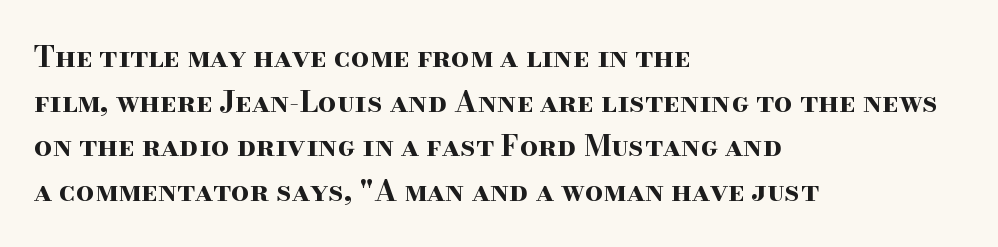
This sample uses plain, unmodified letter spacing. The zone under the glyphs is completely vacant. Weight check: bold — yes, fully. Unlike a clean sans, this face finishes its strokes with serifs. The lettering holds an erect, upright posture throughout. You could not count columns in this text — the font is proportionally spaced.
